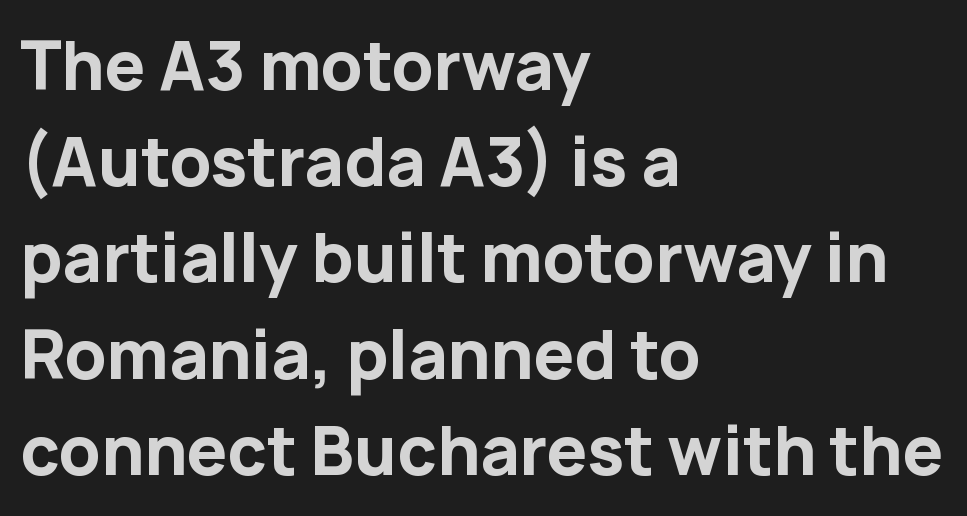
The image shows 65 px bold sans-serif type, upright; set left-aligned, normal line spacing (1.48x), normal letter spacing, not underlined; low stroke contrast and a medium x-height.
